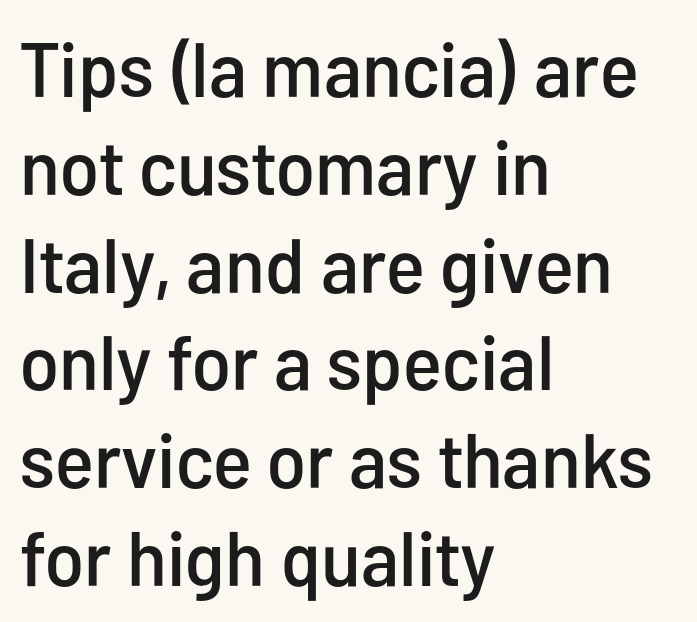
Q: Is the text italic (slanted)? A: No, it is upright.
Q: Is the typeface a serif or a sans-serif typeface? A: Sans-serif.
Q: Is the text underlined? A: No.
Q: How is the paragraph aligned? A: Left-aligned.
Q: Is the spacing between letters normal or unusually wide? A: Normal.
Q: Is the spacing between lines tight, normal or loose? A: Normal.
Q: Width (condensed, normal, or wide)? A: Condensed.
Q: Stroke contrast? A: Low.
Q: x-height? A: Medium.
Q: Monospaced? A: No.
